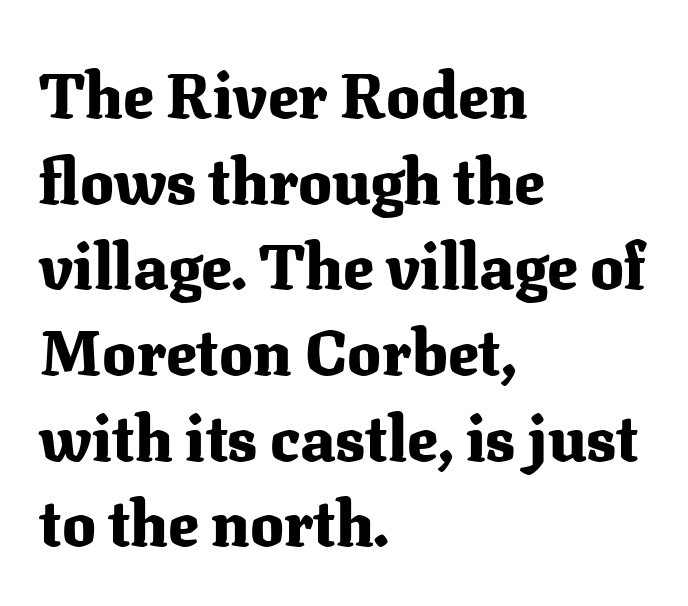
{"serif": "yes", "italic": "no", "bold": "yes", "weight": "heavy", "width": "normal", "stroke_contrast": "medium", "x_height": "medium", "monospaced": "no", "underline": "no", "align": "left", "line_spacing": "normal", "line_spacing_ratio": 1.36, "letter_spacing": "normal", "letter_spacing_em": 0.0, "glyph_px": 63}
